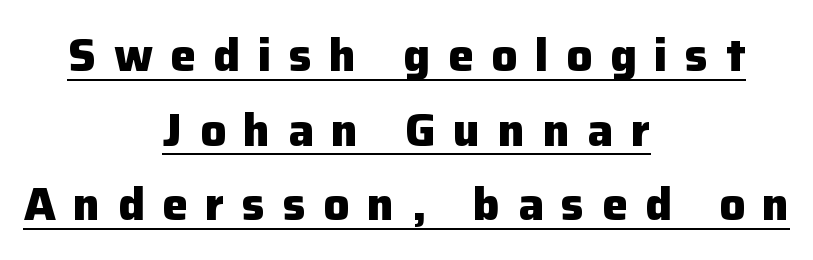
{"serif": "no", "italic": "no", "bold": "yes", "weight": "heavy", "width": "normal", "stroke_contrast": "low", "x_height": "medium", "monospaced": "no", "underline": "yes", "align": "center", "line_spacing": "normal", "line_spacing_ratio": 1.62, "letter_spacing": "wide", "letter_spacing_em": 0.38, "glyph_px": 46}
